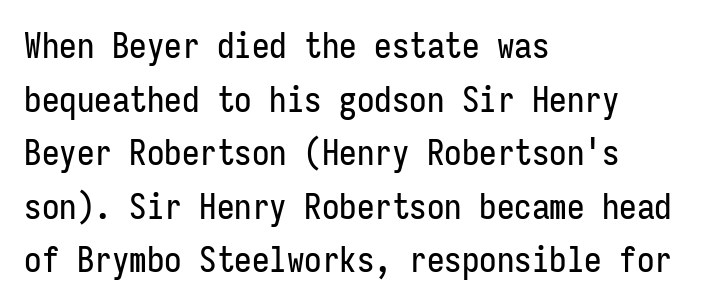
Q: Is the text italic (slanted)? A: No, it is upright.
Q: Is the typeface a serif or a sans-serif typeface? A: Sans-serif.
Q: Is the text underlined? A: No.
Q: How is the paragraph aligned? A: Left-aligned.
Q: Is the spacing between letters normal or unusually wide? A: Normal.
Q: Is the spacing between lines tight, normal or loose? A: Normal.
Q: Width (condensed, normal, or wide)? A: Condensed.
Q: Stroke contrast? A: Low.
Q: x-height? A: Medium.
Q: Monospaced? A: Yes.
